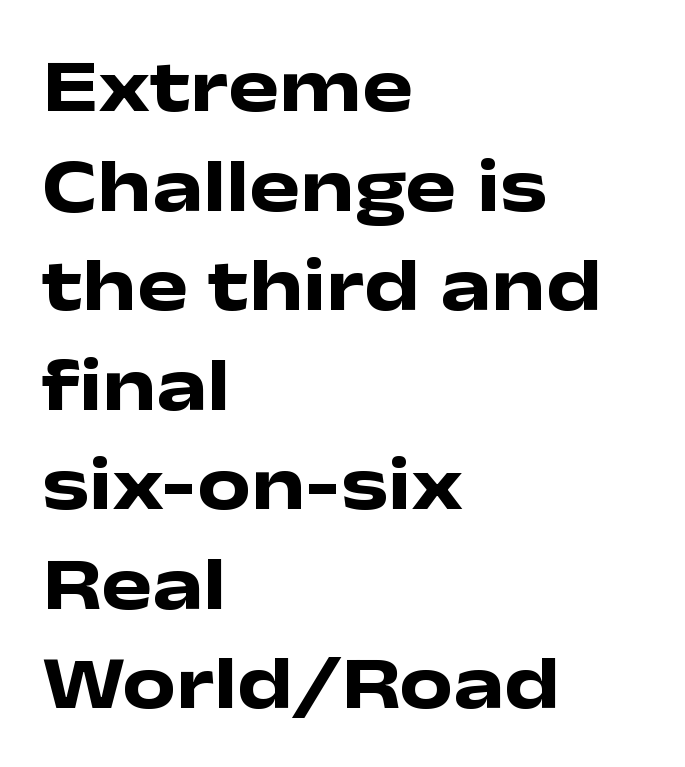
The image shows 76 px heavy, wide sans-serif type, upright; set left-aligned, normal line spacing (1.31x), normal letter spacing, not underlined; low stroke contrast and a medium x-height.
